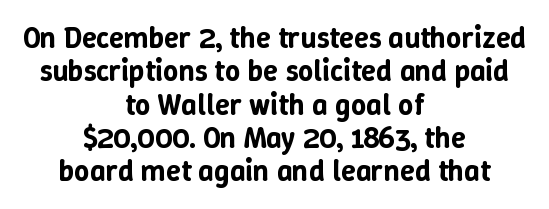
These lines huddle together more closely than default settings would place them. The lettering stays uniformly vertical, giving the passage a roman look. Typeset on center — no edge is straight. This sample uses plain, unmodified letter spacing.
